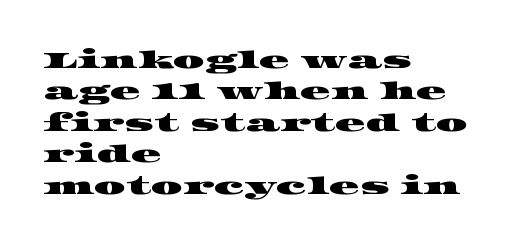
{"underline": "no", "align": "left", "line_spacing": "normal", "line_spacing_ratio": 1.26, "letter_spacing": "normal", "letter_spacing_em": 0.0, "glyph_px": 25}
